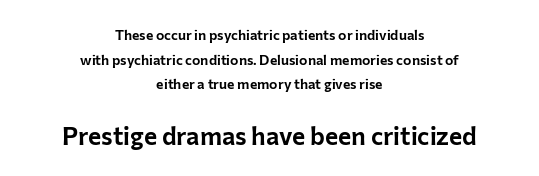
{"italic": "no", "underline": "no", "align": "center", "line_spacing_ratio": 1.76, "letter_spacing": "normal", "letter_spacing_em": 0.0, "larger_block": "second", "size_ratio": 1.79, "glyph_px": 25}
